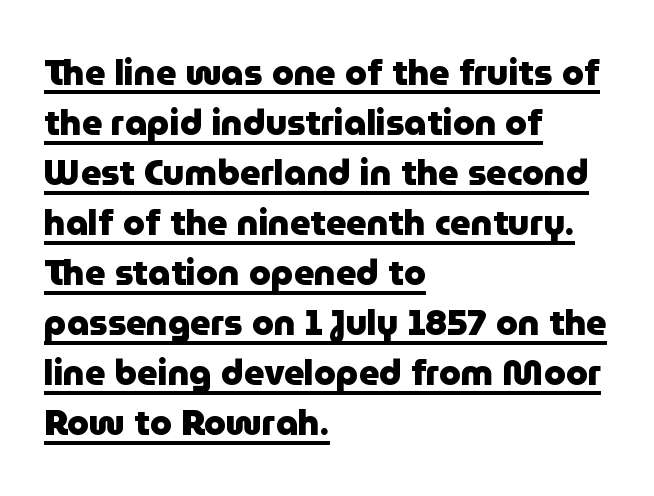
Characters remain perfectly vertical along every line. Each letter keeps its own natural width here, so spacing adapts to shape. How are the letters spaced? Ordinarily, with no added tracking. The rendered words wear a rule along their underside. A sans-serif font was chosen for this passage. Does the copy run flush right? No — it runs flush left.
